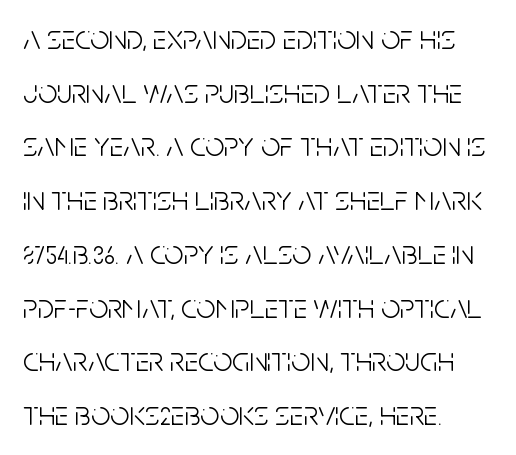
The image shows 34 px light, condensed sans-serif type, upright; set left-aligned, normal line spacing (1.58x), normal letter spacing, not underlined; low stroke contrast and a large x-height.
